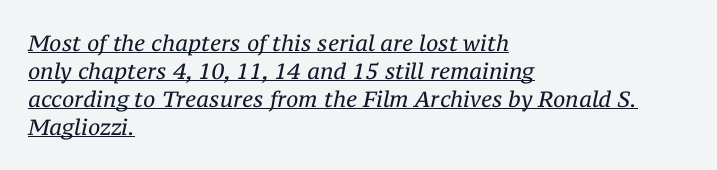
The image shows 22 px text type, italic (leaning right); set left-aligned, normal line spacing (1.27x), normal letter spacing, underlined.
